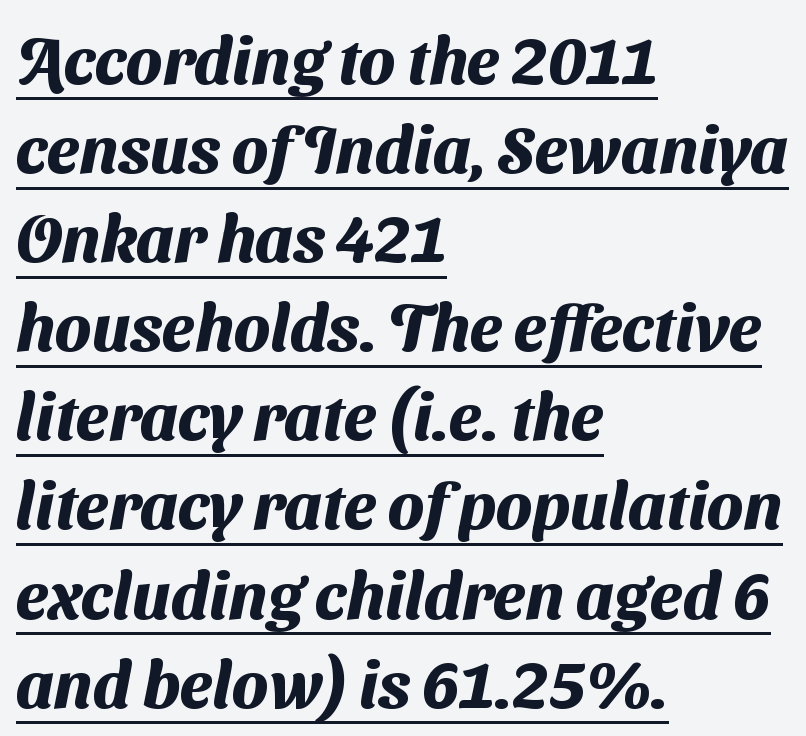
Q: Is the text bold? A: Yes.
Q: Is the typeface a serif or a sans-serif typeface? A: Sans-serif.
Q: Is the text underlined? A: Yes.
Q: How is the paragraph aligned? A: Left-aligned.
Q: Is the spacing between letters normal or unusually wide? A: Normal.
Q: Is the spacing between lines tight, normal or loose? A: Normal.
Q: Width (condensed, normal, or wide)? A: Normal.
Q: Stroke contrast? A: Medium.
Q: x-height? A: Medium.
Q: Monospaced? A: No.
